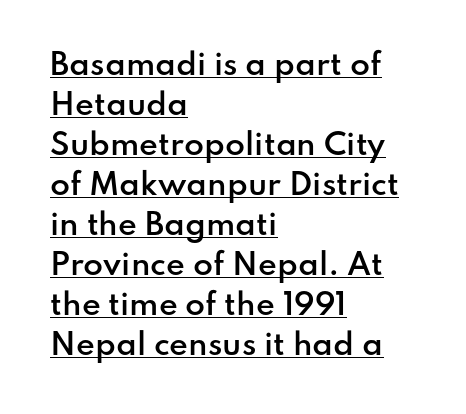
{"serif": "no", "italic": "no", "bold": "semi", "weight": "semibold", "width": "normal", "stroke_contrast": "low", "x_height": "small", "monospaced": "no", "underline": "yes", "align": "left", "line_spacing": "normal", "line_spacing_ratio": 1.38, "letter_spacing": "normal", "letter_spacing_em": 0.0, "glyph_px": 29}
